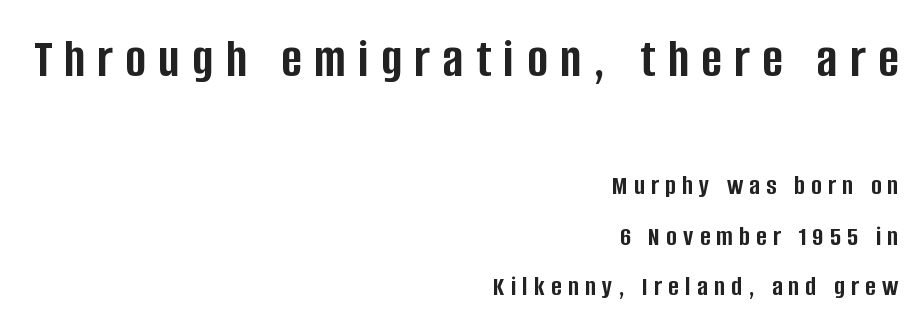
{"serif": "no", "italic": "no", "bold": "yes", "weight": "semibold", "width": "condensed", "stroke_contrast": "low", "x_height": "large", "monospaced": "no", "underline": "no", "align": "right", "line_spacing_ratio": 1.79, "letter_spacing": "wide", "letter_spacing_em": 0.23, "larger_block": "first", "size_ratio": 1.96, "glyph_px": 55}
